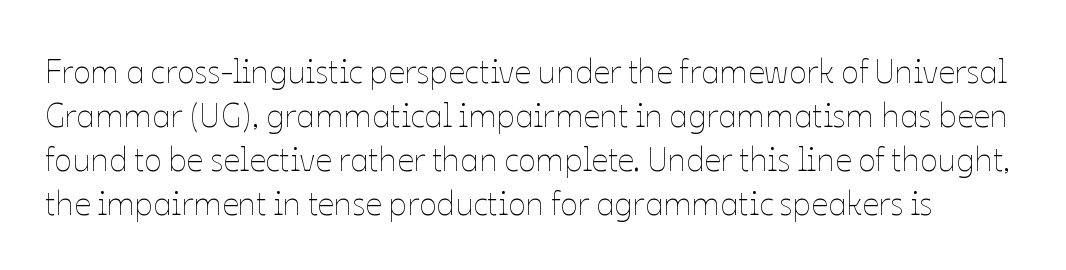
{"italic": "no", "bold": "no", "weight": "thin", "width": "normal", "stroke_contrast": "low", "x_height": "medium", "monospaced": "no", "underline": "no", "line_spacing": "normal", "line_spacing_ratio": 1.33, "letter_spacing": "normal", "letter_spacing_em": 0.0, "glyph_px": 33}
